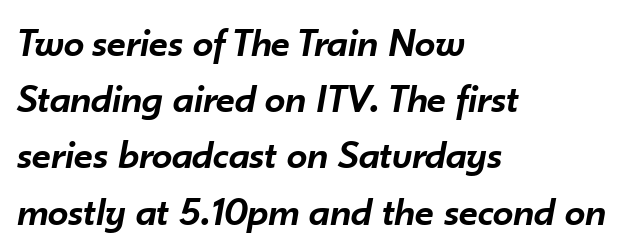
{"italic": "yes", "lean": "right", "slant_degrees": 10, "bold": "semi", "weight": "semibold", "width": "normal", "stroke_contrast": "low", "x_height": "small", "monospaced": "no", "underline": "no", "align": "left", "line_spacing": "normal", "line_spacing_ratio": 1.37, "letter_spacing": "normal", "letter_spacing_em": 0.0, "glyph_px": 41}
